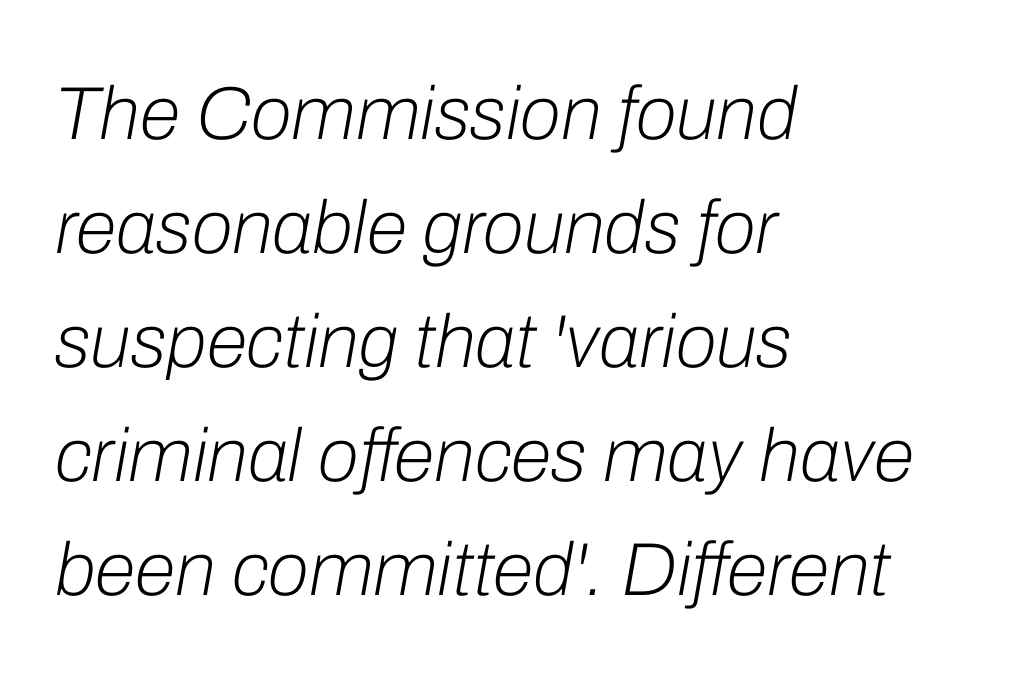
Q: Is the text bold? A: No.
Q: Is the text italic (slanted)? A: Yes, it leans right by about 10 degrees.
Q: Is the text underlined? A: No.
Q: How is the paragraph aligned? A: Left-aligned.
Q: Is the spacing between letters normal or unusually wide? A: Normal.
Q: Is the spacing between lines tight, normal or loose? A: Normal.
Q: Width (condensed, normal, or wide)? A: Normal.
Q: Stroke contrast? A: Low.
Q: x-height? A: Medium.
Q: Monospaced? A: No.
